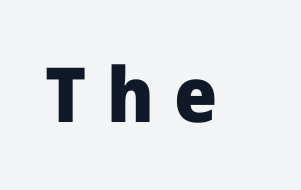
When letters stand straight like this, we call the style roman or upright. Tracking value appears strongly positive — letters spread wide. Check where the strokes stop: nothing finishes them off — pure sans. Character widths vary here, with narrow letters taking less room than wide ones. Words float on clear page, feet unadorned.
